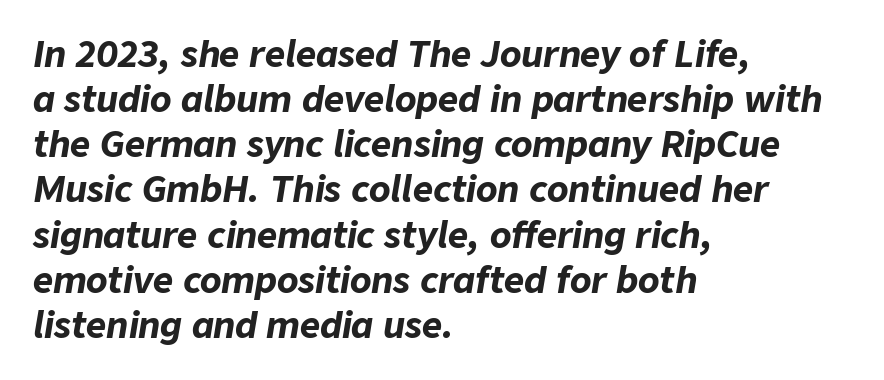
{"italic": "yes", "lean": "right", "slant_degrees": 9, "bold": "yes", "weight": "bold", "width": "normal", "stroke_contrast": "low", "x_height": "medium", "monospaced": "no", "underline": "no", "align": "left", "line_spacing": "normal", "line_spacing_ratio": 1.29, "letter_spacing": "normal", "letter_spacing_em": 0.0, "glyph_px": 35}
